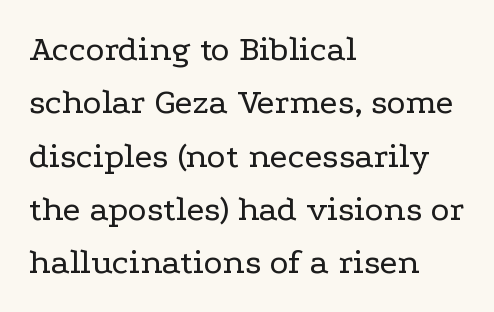
The image shows 36 px regular-weight, wide serif type, upright; set left-aligned, normal line spacing (1.48x), normal letter spacing, not underlined; low stroke contrast and a medium x-height.
